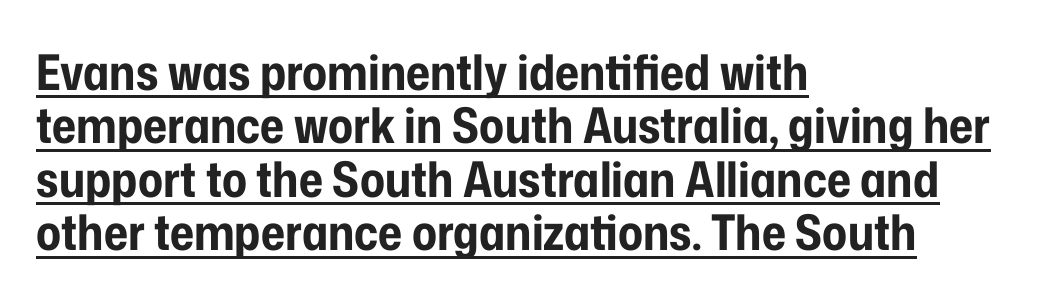
The image shows 49 px bold, condensed sans-serif type, upright; set left-aligned, tight line spacing (1.09x), normal letter spacing, underlined; low stroke contrast and a medium x-height.
